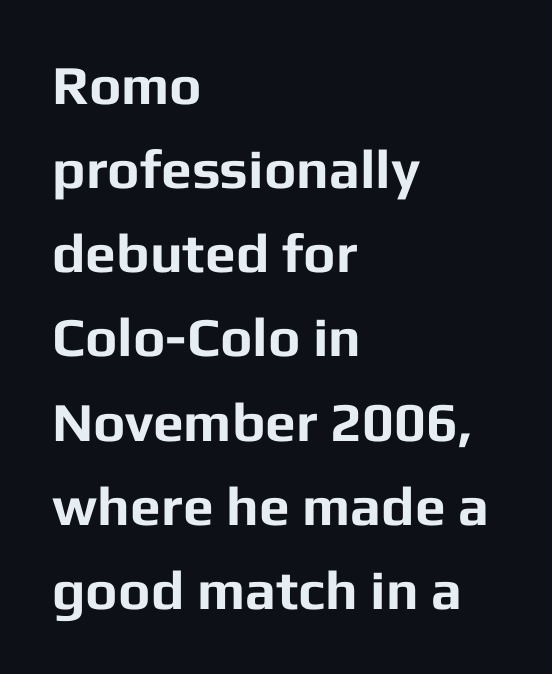
{"serif": "no", "italic": "no", "bold": "yes", "weight": "bold", "width": "normal", "stroke_contrast": "low", "x_height": "medium", "monospaced": "no", "underline": "no", "align": "left", "line_spacing": "normal", "line_spacing_ratio": 1.53, "letter_spacing": "normal", "letter_spacing_em": 0.0, "glyph_px": 55}
